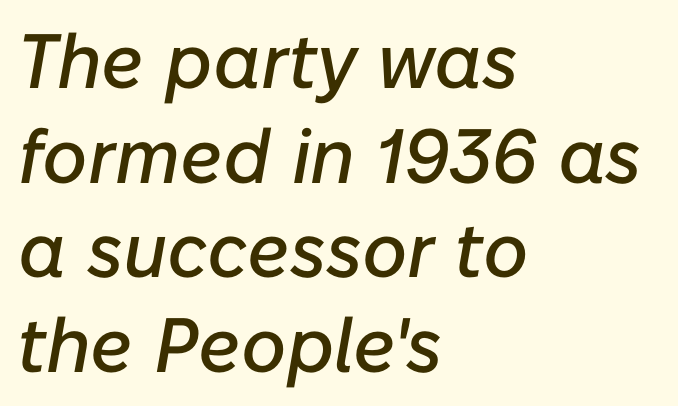
{"italic": "yes", "lean": "right", "slant_degrees": 10, "width": "normal", "stroke_contrast": "low", "x_height": "medium", "monospaced": "no", "underline": "no", "align": "left", "line_spacing_ratio": 1.23, "letter_spacing": "normal", "letter_spacing_em": 0.0, "glyph_px": 77}
